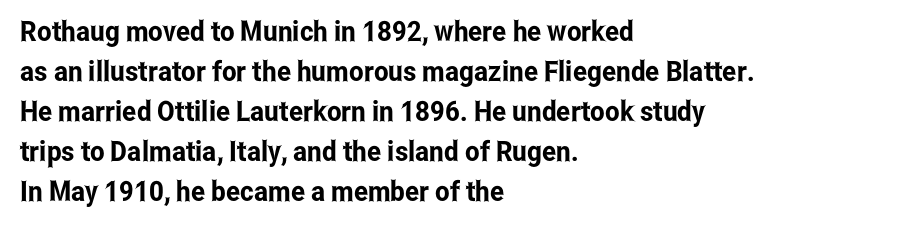
The image shows 28 px condensed sans-serif type, upright; set left-aligned, normal line spacing (1.43x), normal letter spacing, not underlined; low stroke contrast and a medium x-height.
